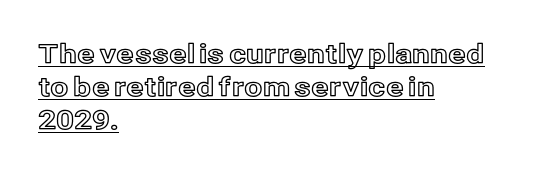
The image shows 26 px text type, upright; set left-aligned, normal line spacing (1.26x), normal letter spacing, underlined.
